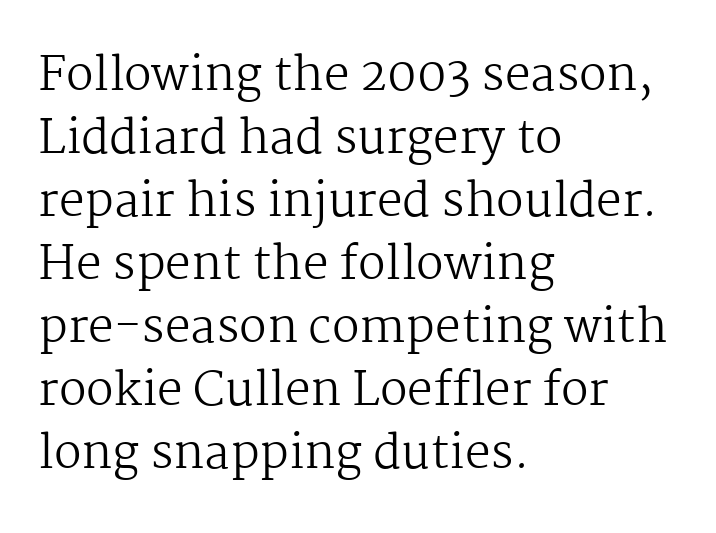
Q: Is the text bold? A: No.
Q: Is the text italic (slanted)? A: No, it is upright.
Q: Is the typeface a serif or a sans-serif typeface? A: Serif.
Q: Is the text underlined? A: No.
Q: How is the paragraph aligned? A: Left-aligned.
Q: Is the spacing between letters normal or unusually wide? A: Normal.
Q: Is the spacing between lines tight, normal or loose? A: Normal.
Q: Width (condensed, normal, or wide)? A: Normal.
Q: Stroke contrast? A: Medium.
Q: x-height? A: Medium.
Q: Monospaced? A: No.
